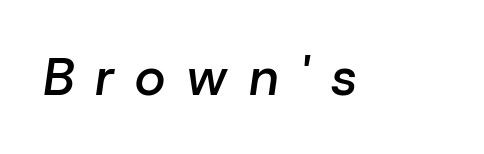
A typesetter would mark this as italic. The tracking reads as deliberately expanded to a designer's eye. Is this a fixed-width face? No — the glyphs have proportional, varying widths. Firm but not heavy-handed strokes: this text is semibold. Lines of text with bare space underneath.
